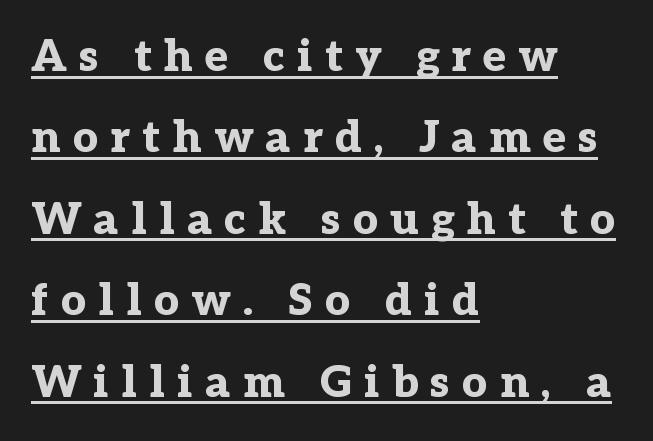
The image shows 44 px bold serif type, upright; set left-aligned, line spacing 1.85x, unusually wide letter spacing (+0.28 em), underlined; low stroke contrast and a medium x-height.
